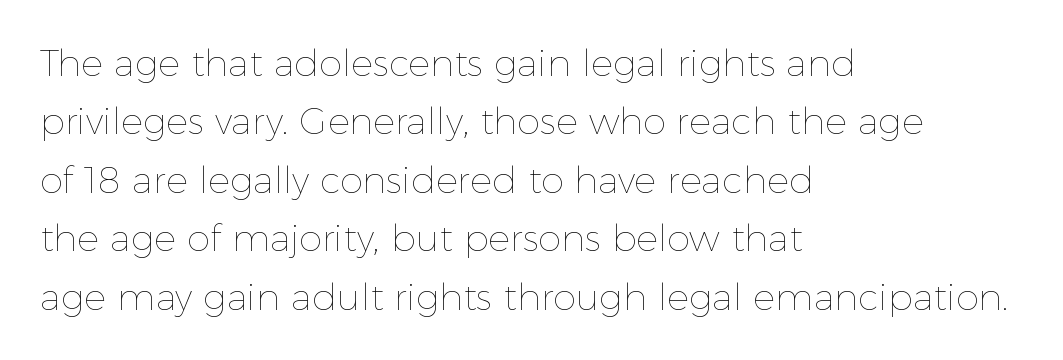
The image shows 37 px thin type, upright; set left-aligned, normal line spacing (1.58x), normal letter spacing, not underlined; a medium x-height.
